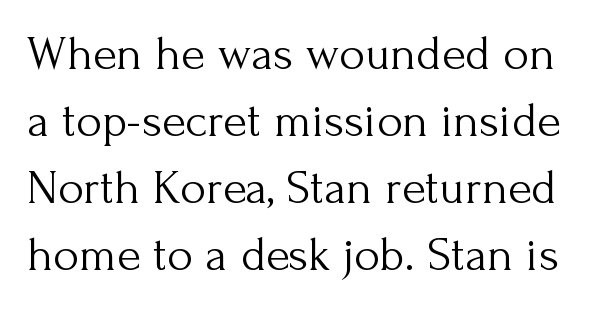
Has an underline been added? It has not. Rows of type keep a routine distance in the vertical direction. This is roman type, the default non-slanted kind. A typesetter would label this face a serif. The passage shown is not bold in any degree.
